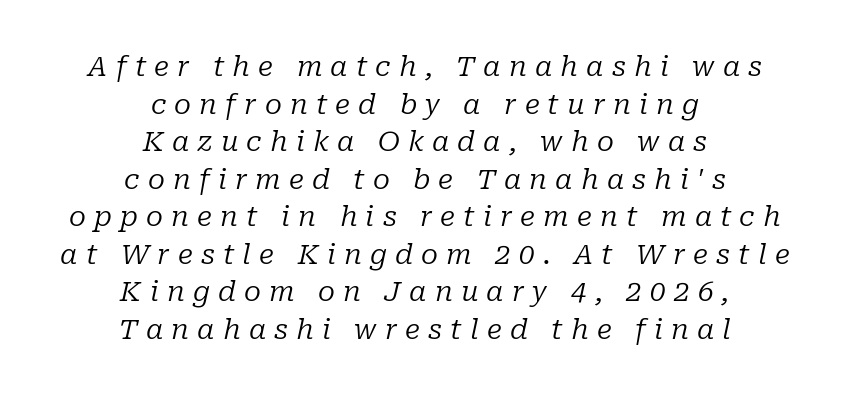
Character widths vary here, with narrow letters taking less room than wide ones. Caption: expanded tracking, letters set apart. The letters look calm and open, with moderate or lighter stems. To sum up the face: it has serifs. Does the lettering tilt? It does — this is italic.
